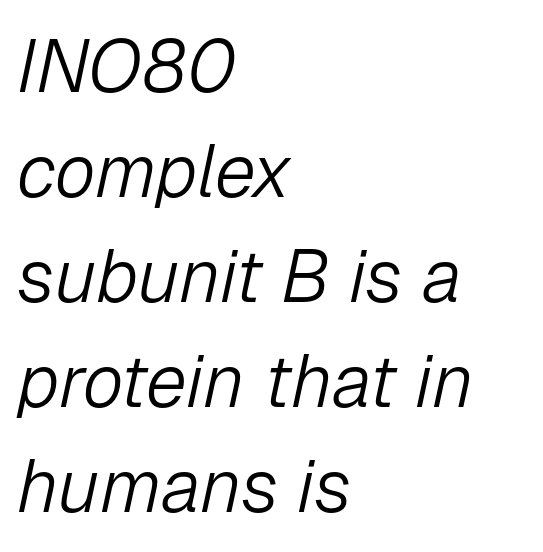
Q: Is the text bold? A: No.
Q: Is the text italic (slanted)? A: Yes, it leans right by about 12 degrees.
Q: Is the text underlined? A: No.
Q: How is the paragraph aligned? A: Left-aligned.
Q: Is the spacing between letters normal or unusually wide? A: Normal.
Q: Is the spacing between lines tight, normal or loose? A: Normal.
Q: Width (condensed, normal, or wide)? A: Normal.
Q: Stroke contrast? A: Low.
Q: x-height? A: Medium.
Q: Monospaced? A: No.
